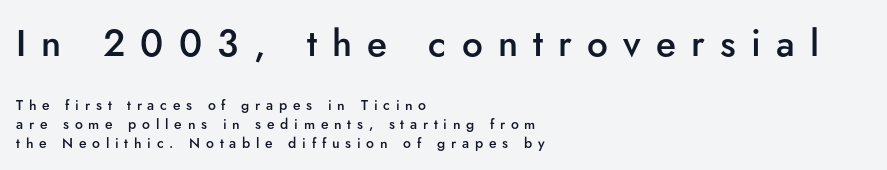
Observe the absence of serifs on each vertical stroke in this sample. What stands out about the letter spacing? Its width — letters are far apart. Reading down the column, the eye jumps a familiar distance to each next line. Lines of text with bare space underneath. Typesetter's note: demi weight, one step under bold.
